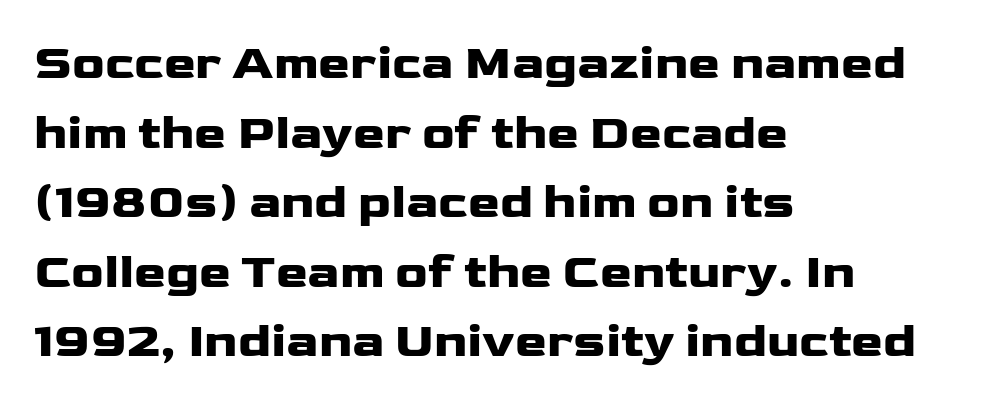
Q: Is the text bold? A: Yes.
Q: Is the text italic (slanted)? A: No, it is upright.
Q: Is the typeface a serif or a sans-serif typeface? A: Sans-serif.
Q: Is the text underlined? A: No.
Q: How is the paragraph aligned? A: Left-aligned.
Q: Is the spacing between letters normal or unusually wide? A: Normal.
Q: Is the spacing between lines tight, normal or loose? A: Normal.
Q: Width (condensed, normal, or wide)? A: Wide.
Q: Stroke contrast? A: Low.
Q: x-height? A: Medium.
Q: Monospaced? A: No.
